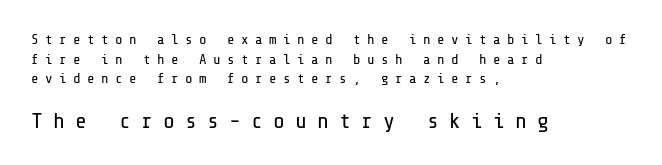
The image shows 22 px text type, upright; set left-aligned, normal line spacing (1.41x), unusually wide letter spacing (+0.46 em), not underlined; the second (bottom) block is 1.57x larger.
